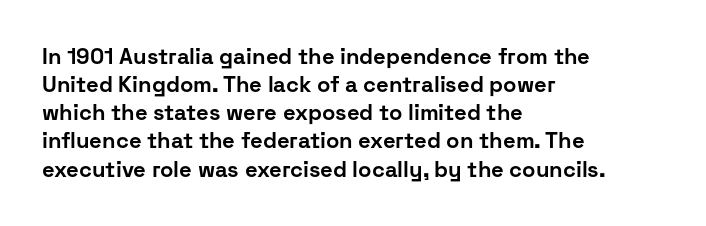
The image shows 22 px bold type, upright; set left-aligned, normal line spacing (1.28x), normal letter spacing, not underlined.
